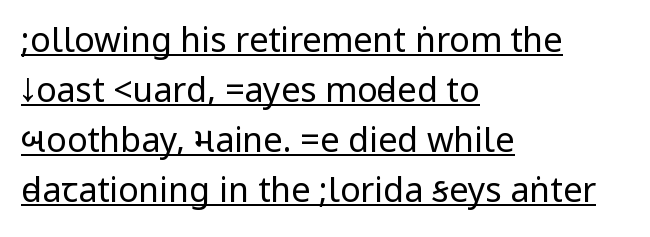
The typesetting does not lean heavy: it is not bold. This is sans-serif lettering, the kind often seen on screens and signage. Like a heading marked for emphasis, these lines bear an underscore. Short and long lines alike share a common starting point at left. How would I describe the line gaps? Plain and ordinary.
